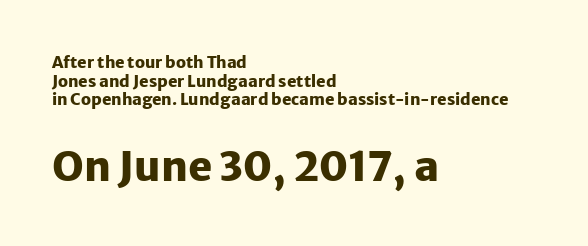
Q: Is the text bold? A: Yes.
Q: Is the text italic (slanted)? A: No, it is upright.
Q: Is the typeface a serif or a sans-serif typeface? A: Sans-serif.
Q: Is the text underlined? A: No.
Q: How is the paragraph aligned? A: Left-aligned.
Q: Is the spacing between letters normal or unusually wide? A: Normal.
Q: Which block of text is set in a larger size, the first (top) or the second (bottom)? A: The second (bottom) one.
Q: Width (condensed, normal, or wide)? A: Normal.
Q: Stroke contrast? A: Low.
Q: x-height? A: Medium.
Q: Monospaced? A: No.
